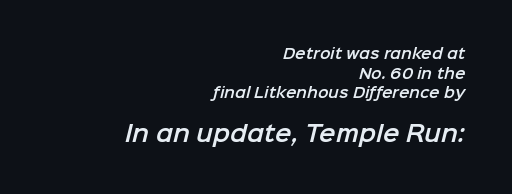
{"underline": "no", "align": "right", "line_spacing": "normal", "line_spacing_ratio": 1.41, "letter_spacing": "normal", "letter_spacing_em": 0.0, "larger_block": "second", "size_ratio": 1.57, "glyph_px": 22}
